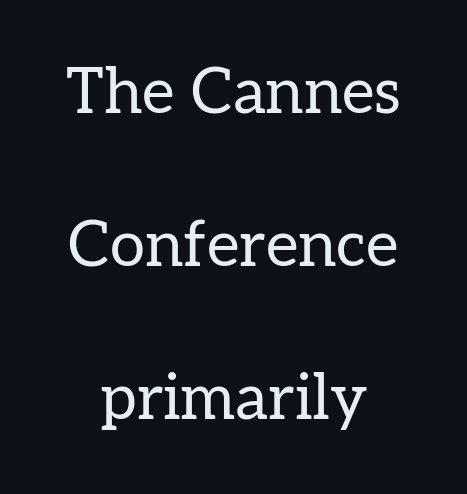
{"serif": "yes", "italic": "no", "bold": "no", "weight": "regular", "width": "normal", "stroke_contrast": "low", "x_height": "medium", "monospaced": "no", "underline": "no", "align": "center", "line_spacing": "loose", "line_spacing_ratio": 2.43, "letter_spacing": "normal", "letter_spacing_em": 0.0, "glyph_px": 63}
